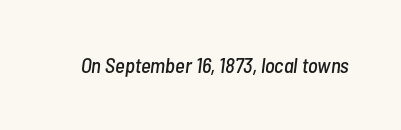
Characters are canted at an angle relative to the baseline's perpendicular. Characters follow at the spacing the type designer built in. No word sits above an underline.
